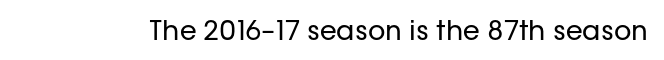
Has an underline been added? It has not. The type is set solid horizontally, with unmodified tracking. The characters are drawn with everyday or finer stroke widths. Every character sits straight up, as roman type does.
